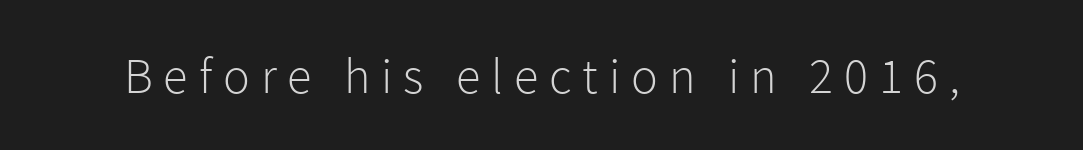
The image shows 50 px light sans-serif type, upright; set unusually wide letter spacing (+0.22 em), not underlined; low stroke contrast and a medium x-height.
